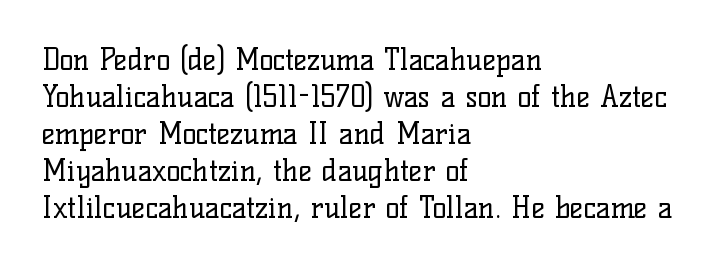
To sum up the face: it has serifs. The line-height multiplier appears to be the usual default. Reading down the block, your eye returns to a fixed left position each line. The space beneath each line is pristine and unruled. A light-to-regular cut is what we see here. Do the letters lean? They stand straight.
